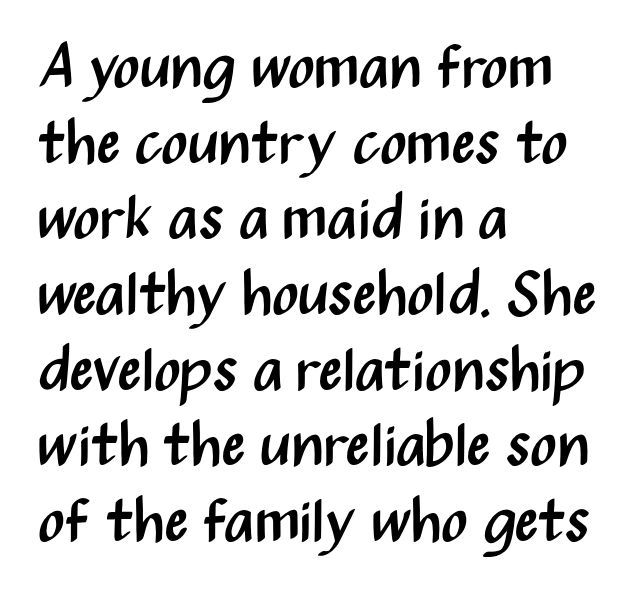
Stroke thickness stays within the range of a standard reading face or lighter. The rendering shows plain stroke endings on the letterforms — a sans-serif design. The compositor pushed each line to the left boundary. A typesetter would mark this as roman, not italic.
